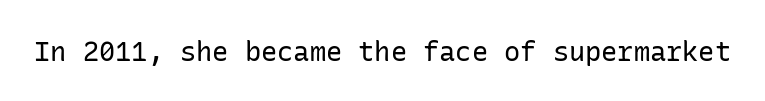
{"italic": "no", "bold": "no", "underline": "no", "letter_spacing": "normal", "letter_spacing_em": 0.0, "glyph_px": 27}
